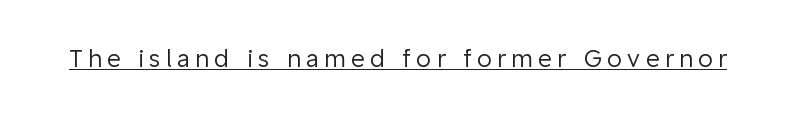
{"italic": "no", "bold": "no", "underline": "yes", "letter_spacing": "wide", "letter_spacing_em": 0.22, "glyph_px": 24}
